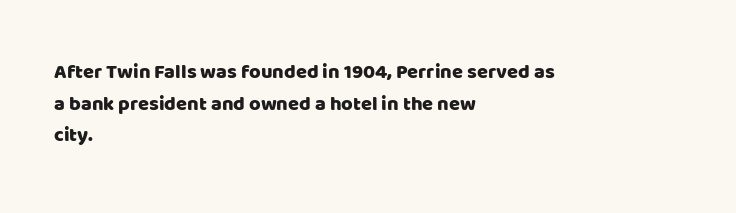
The baseline area is clear. The letterforms sit shoulder to shoulder at normal distance. Each line starts at the same left margin while the right side varies. You can tell it's not italic because the verticals are truly vertical.
